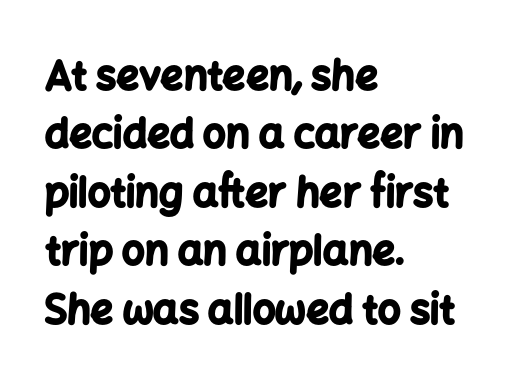
The compositor pushed each line to the left boundary. Caption: standard tracking, unaltered. A clean baseline with only descenders dipping below it. Varying glyph widths throughout — classic text-font behaviour. Reading down the column, the eye jumps a familiar distance to each next line. A dark, heavy texture on the line: the type is bold.
